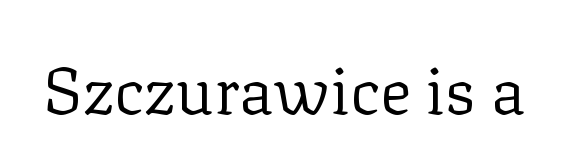
The image shows 66 px regular-weight serif type, upright; set normal letter spacing, not underlined; low stroke contrast and a medium x-height.
